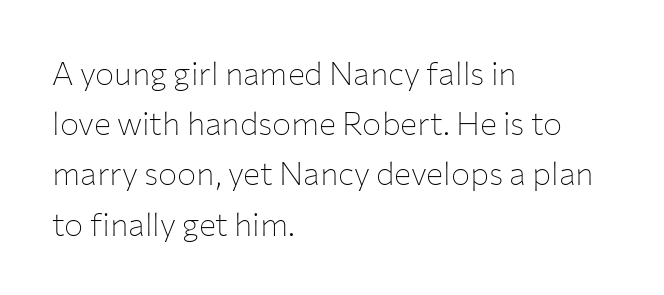
Q: Is the text bold? A: No.
Q: Is the text italic (slanted)? A: No, it is upright.
Q: Is the typeface a serif or a sans-serif typeface? A: Sans-serif.
Q: Is the text underlined? A: No.
Q: How is the paragraph aligned? A: Left-aligned.
Q: Is the spacing between letters normal or unusually wide? A: Normal.
Q: Is the spacing between lines tight, normal or loose? A: Normal.
Q: Width (condensed, normal, or wide)? A: Normal.
Q: Stroke contrast? A: Low.
Q: x-height? A: Medium.
Q: Monospaced? A: No.
